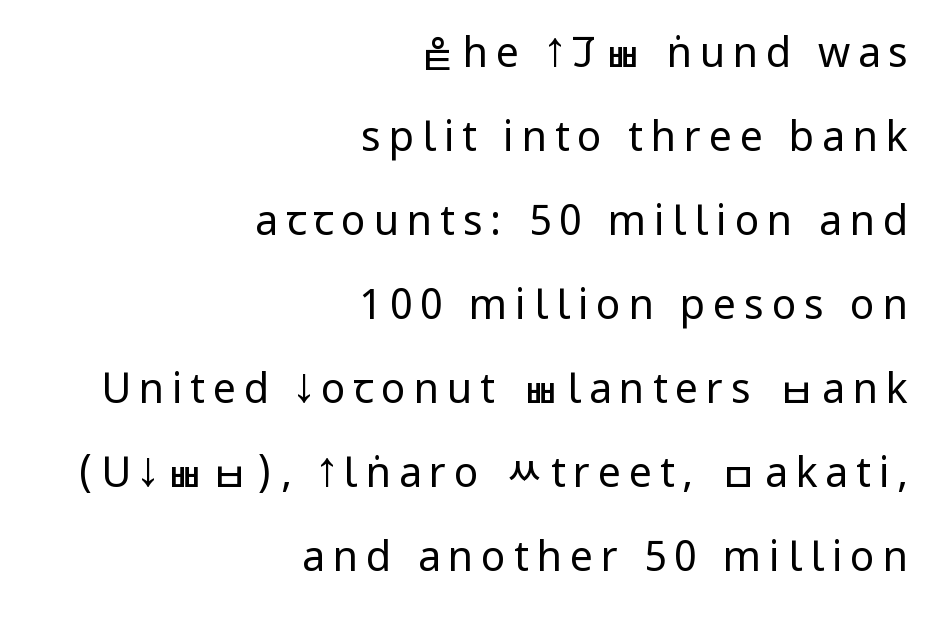
Q: Is the text bold? A: No.
Q: Is the text italic (slanted)? A: No, it is upright.
Q: Is the typeface a serif or a sans-serif typeface? A: Sans-serif.
Q: Is the text underlined? A: No.
Q: How is the paragraph aligned? A: Right-aligned.
Q: Is the spacing between lines tight, normal or loose? A: Loose.
Q: Width (condensed, normal, or wide)? A: Condensed.
Q: Stroke contrast? A: Low.
Q: x-height? A: Large.
Q: Monospaced? A: No.
